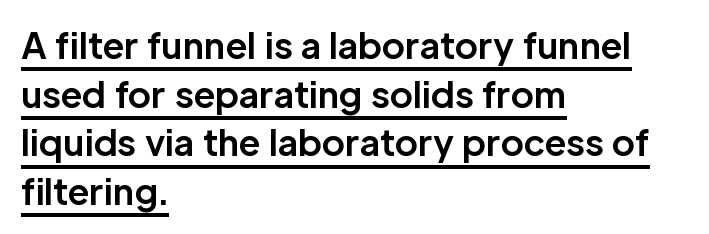
Q: Is the text bold? A: Yes.
Q: Is the text italic (slanted)? A: No, it is upright.
Q: Is the typeface a serif or a sans-serif typeface? A: Sans-serif.
Q: Is the text underlined? A: Yes.
Q: How is the paragraph aligned? A: Left-aligned.
Q: Is the spacing between letters normal or unusually wide? A: Normal.
Q: Is the spacing between lines tight, normal or loose? A: Normal.
Q: Width (condensed, normal, or wide)? A: Normal.
Q: Stroke contrast? A: Low.
Q: x-height? A: Medium.
Q: Monospaced? A: No.
